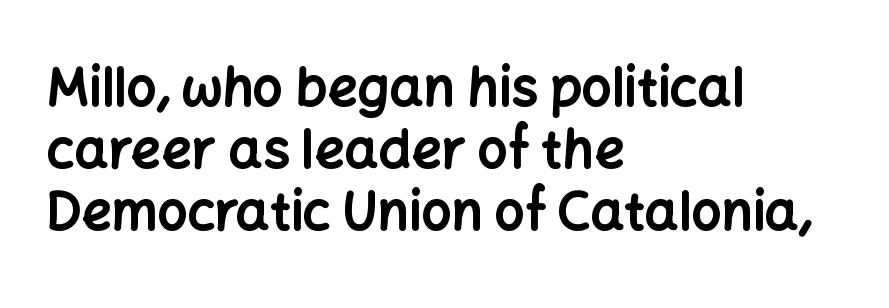
{"serif": "no", "italic": "no", "bold": "yes", "weight": "bold", "width": "normal", "stroke_contrast": "low", "x_height": "medium", "monospaced": "no", "underline": "no", "align": "left", "line_spacing_ratio": 1.17, "letter_spacing": "normal", "letter_spacing_em": 0.0, "glyph_px": 53}
